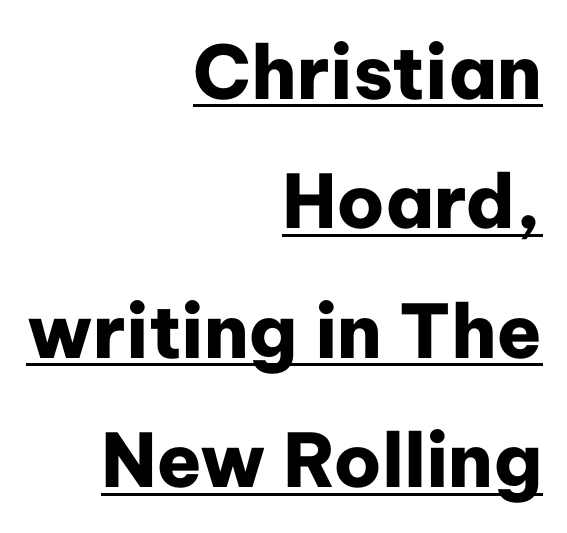
The image shows 74 px heavy sans-serif type, upright; set right-aligned, line spacing 1.75x, normal letter spacing, underlined; low stroke contrast and a medium x-height.
